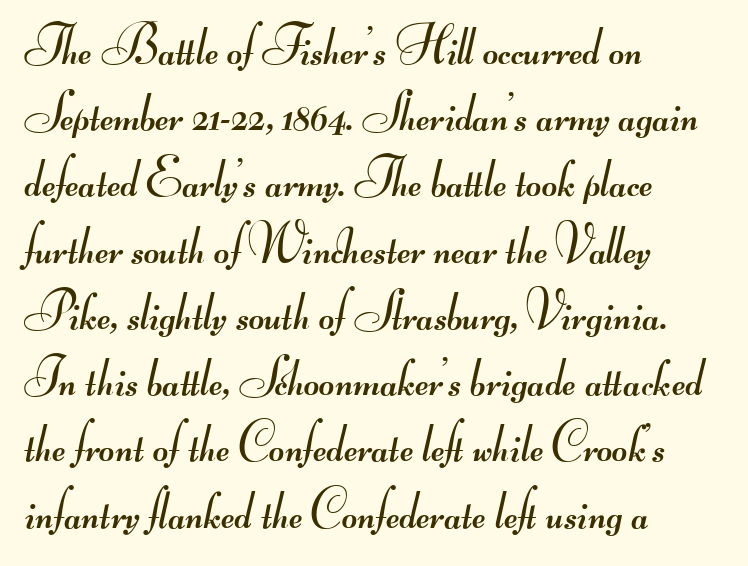
The image shows 53 px regular-weight, wide sans-serif type; set left-aligned, normal line spacing (1.25x), normal letter spacing, not underlined; medium stroke contrast.
